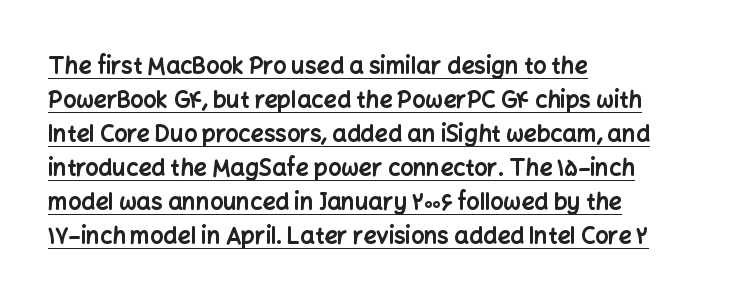
Q: Is the text bold? A: Yes.
Q: Is the text italic (slanted)? A: No, it is upright.
Q: Is the text underlined? A: Yes.
Q: How is the paragraph aligned? A: Left-aligned.
Q: Is the spacing between letters normal or unusually wide? A: Normal.
Q: Is the spacing between lines tight, normal or loose? A: Normal.
